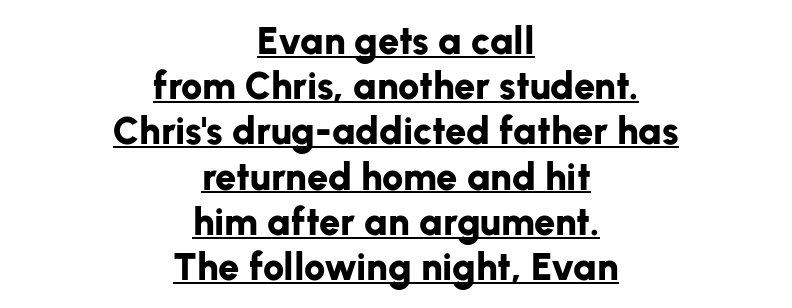
A rule runs beneath these lines of type. Neither beginnings nor endings align; midpoints do. The strokes are fattened all the way to bold. Note: no serifs on the glyphs. This is the regular roman posture of the typeface.
